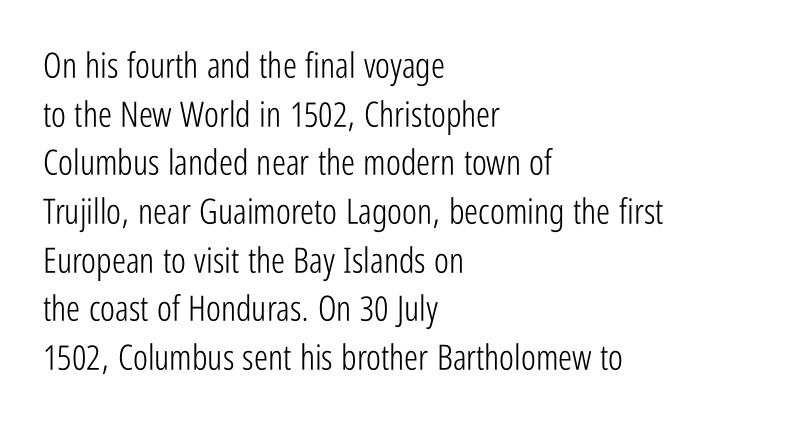
{"serif": "no", "italic": "no", "bold": "no", "weight": "light", "width": "condensed", "stroke_contrast": "low", "x_height": "medium", "monospaced": "no", "underline": "no", "align": "left", "line_spacing": "normal", "line_spacing_ratio": 1.39, "letter_spacing": "normal", "letter_spacing_em": 0.0, "glyph_px": 35}
